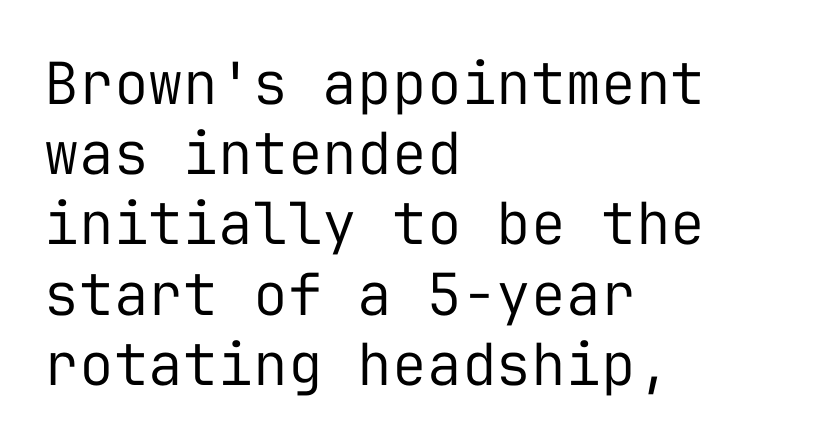
{"serif": "no", "italic": "no", "bold": "no", "weight": "regular", "width": "normal", "stroke_contrast": "low", "x_height": "medium", "monospaced": "yes", "underline": "no", "align": "left", "line_spacing_ratio": 1.21, "letter_spacing": "normal", "letter_spacing_em": 0.0, "glyph_px": 58}
